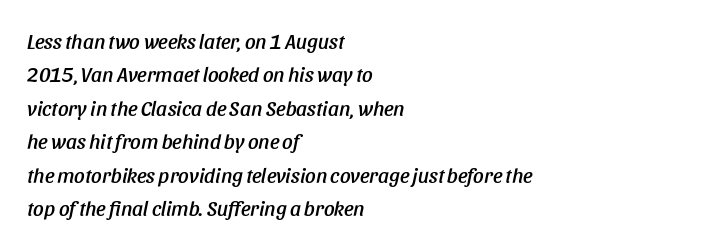
Q: Is the text italic (slanted)? A: Yes, it leans right by about 11 degrees.
Q: Is the text underlined? A: No.
Q: How is the paragraph aligned? A: Left-aligned.
Q: Is the spacing between letters normal or unusually wide? A: Normal.
Q: Is the spacing between lines tight, normal or loose? A: Normal.
